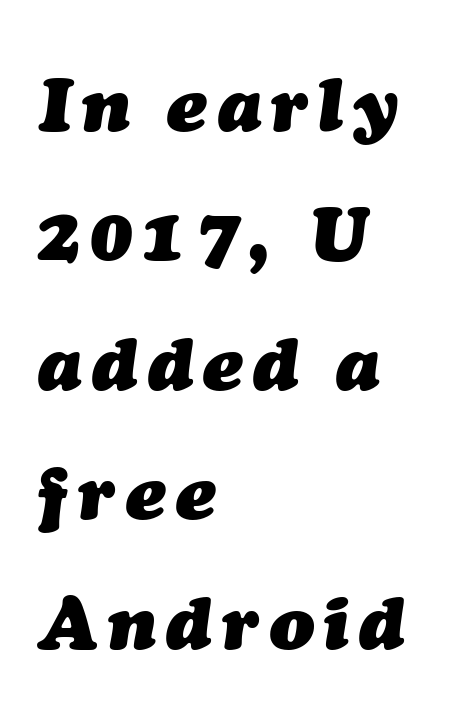
{"italic": "yes", "lean": "right", "slant_degrees": 7, "bold": "yes", "weight": "heavy", "width": "normal", "stroke_contrast": "medium", "x_height": "medium", "monospaced": "no", "underline": "no", "align": "left", "line_spacing_ratio": 1.75, "glyph_px": 74}
